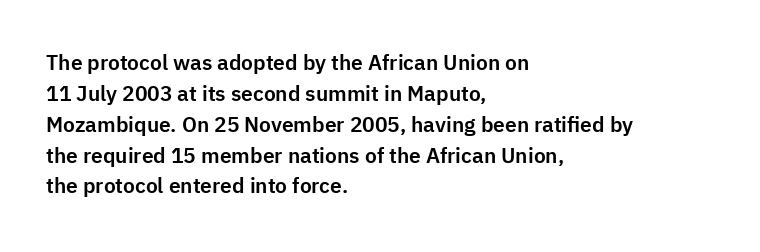
There is no visible air inserted between adjacent glyphs. Alignment: flush left. The words here are not underlined. The axis of the letterforms is exactly vertical. The designer left line spacing at the default.
